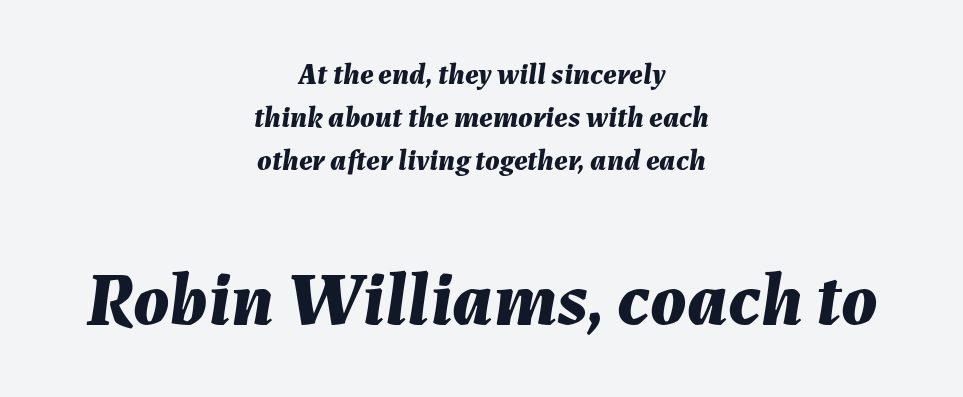
{"italic": "yes", "lean": "right", "slant_degrees": 7, "bold": "yes", "weight": "bold", "width": "normal", "stroke_contrast": "medium", "x_height": "medium", "monospaced": "no", "underline": "no", "align": "center", "line_spacing": "normal", "line_spacing_ratio": 1.44, "letter_spacing": "normal", "letter_spacing_em": 0.0, "larger_block": "second", "size_ratio": 2.5, "glyph_px": 75}
